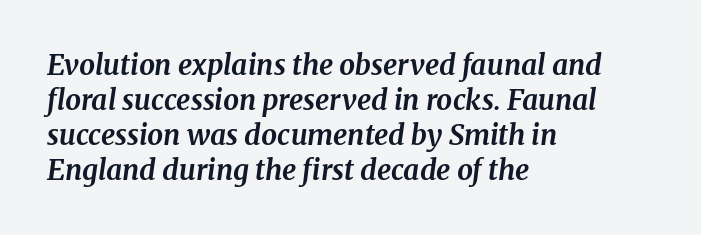
Q: Is the text bold? A: Yes.
Q: Is the text italic (slanted)? A: Yes, it leans right by about 8 degrees.
Q: Is the typeface a serif or a sans-serif typeface? A: Serif.
Q: Is the text underlined? A: No.
Q: How is the paragraph aligned? A: Left-aligned.
Q: Is the spacing between letters normal or unusually wide? A: Normal.
Q: Is the spacing between lines tight, normal or loose? A: Normal.
Q: Width (condensed, normal, or wide)? A: Normal.
Q: Stroke contrast? A: Medium.
Q: x-height? A: Medium.
Q: Monospaced? A: No.
